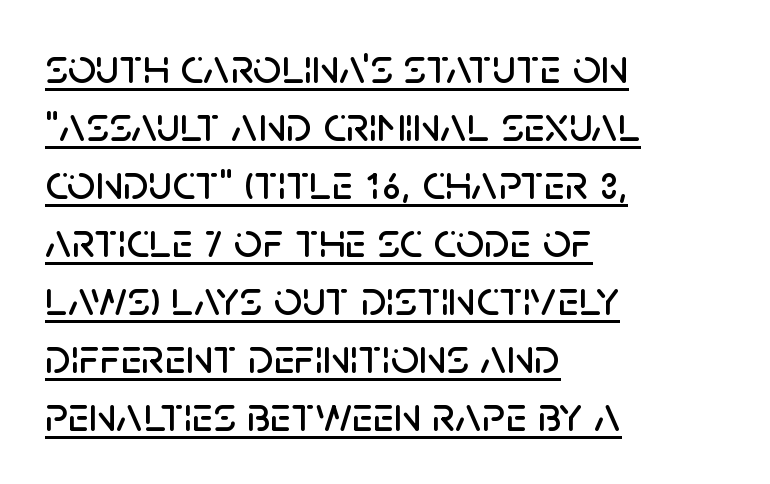
The image shows 50 px sans-serif type, upright; set left-aligned, line spacing 1.16x, normal letter spacing, underlined; low stroke contrast and a large x-height.
